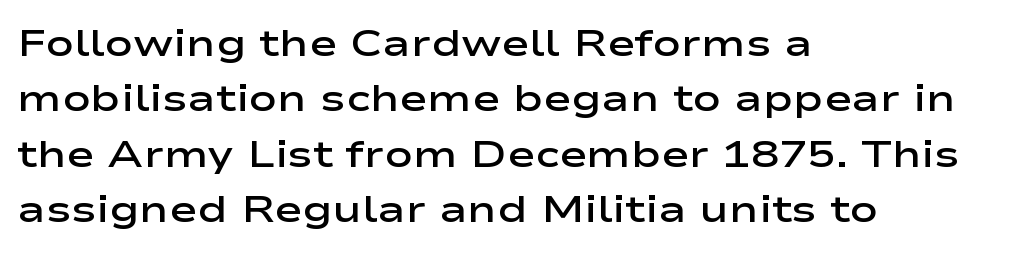
{"serif": "no", "italic": "no", "bold": "semi", "weight": "semibold", "width": "wide", "stroke_contrast": "low", "x_height": "medium", "monospaced": "no", "underline": "no", "align": "left", "line_spacing": "normal", "line_spacing_ratio": 1.46, "letter_spacing": "normal", "letter_spacing_em": 0.0, "glyph_px": 38}
